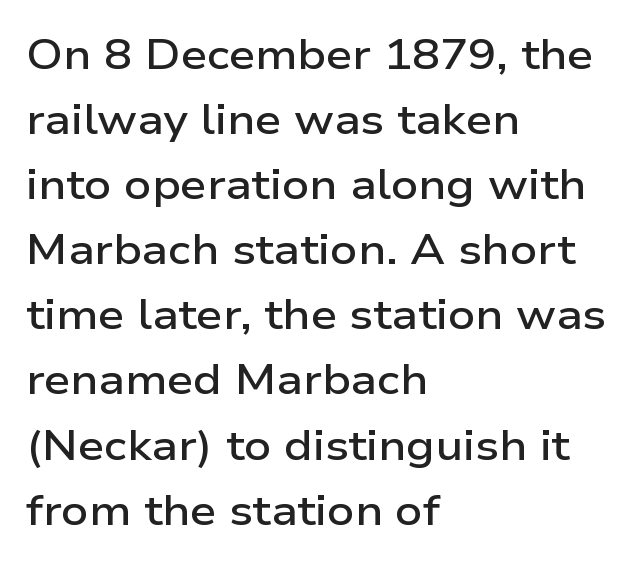
The space between consecutive lines is moderate. The horizontal fit of the characters is conventional and even. The letters carry no serifs — their stems end cleanly without finishing strokes. Ascenders rise straight up at ninety degrees. Compared with a centered layout, this one pins lines to the left instead.
